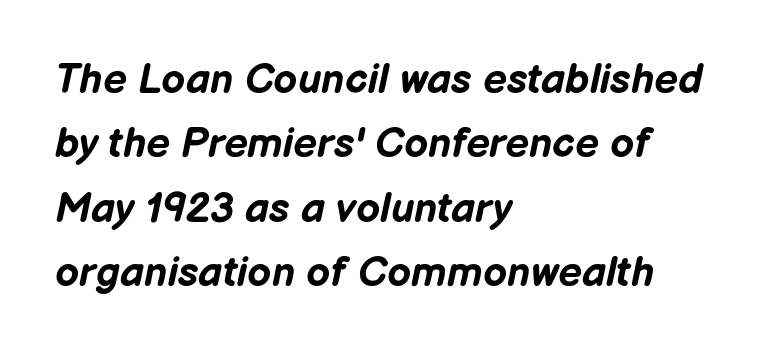
The image shows 42 px bold type, italic (leaning right); set left-aligned, normal line spacing (1.53x), normal letter spacing, not underlined; low stroke contrast and a medium x-height.
